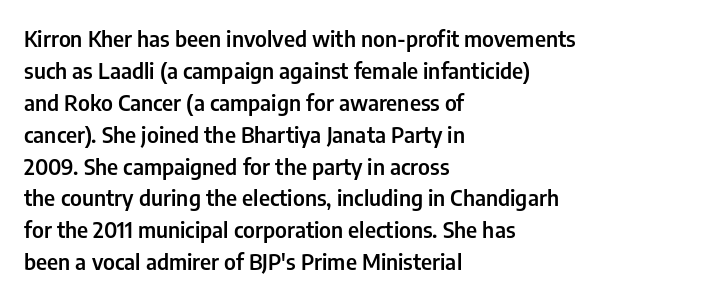
{"italic": "no", "bold": "semi", "underline": "no", "align": "left", "line_spacing": "normal", "line_spacing_ratio": 1.45, "letter_spacing": "normal", "letter_spacing_em": 0.0, "glyph_px": 22}
